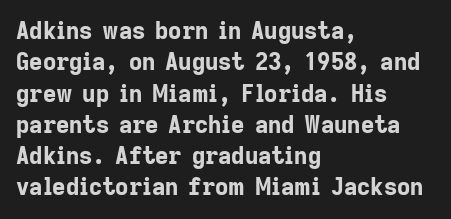
{"italic": "no", "bold": "yes", "underline": "no", "align": "left", "line_spacing": "normal", "line_spacing_ratio": 1.36, "letter_spacing": "normal", "letter_spacing_em": 0.0, "glyph_px": 23}
